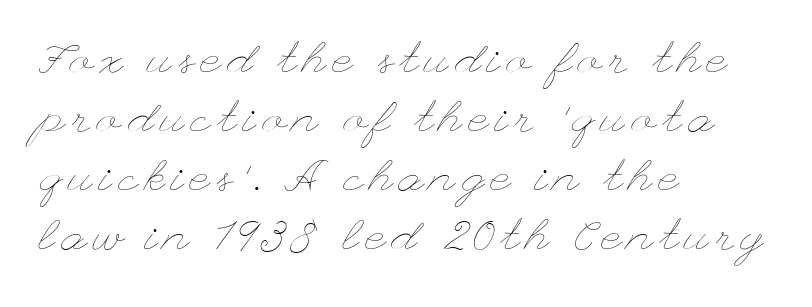
Q: Is the text bold? A: No.
Q: Is the text italic (slanted)? A: Yes.
Q: Is the text underlined? A: No.
Q: How is the paragraph aligned? A: Left-aligned.
Q: Is the spacing between lines tight, normal or loose? A: Normal.
Q: Width (condensed, normal, or wide)? A: Wide.
Q: Stroke contrast? A: Low.
Q: x-height? A: Small.
